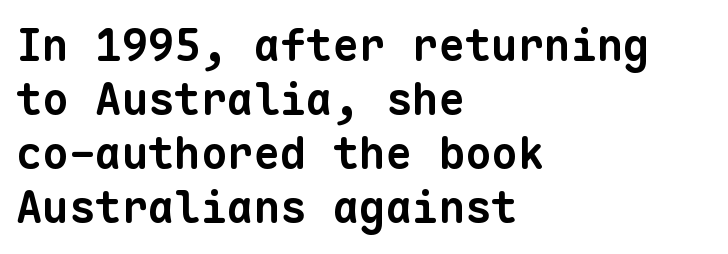
The image shows 44 px bold sans-serif type, monospaced; set left-aligned, line spacing 1.23x, normal letter spacing, not underlined; low stroke contrast and a medium x-height.
